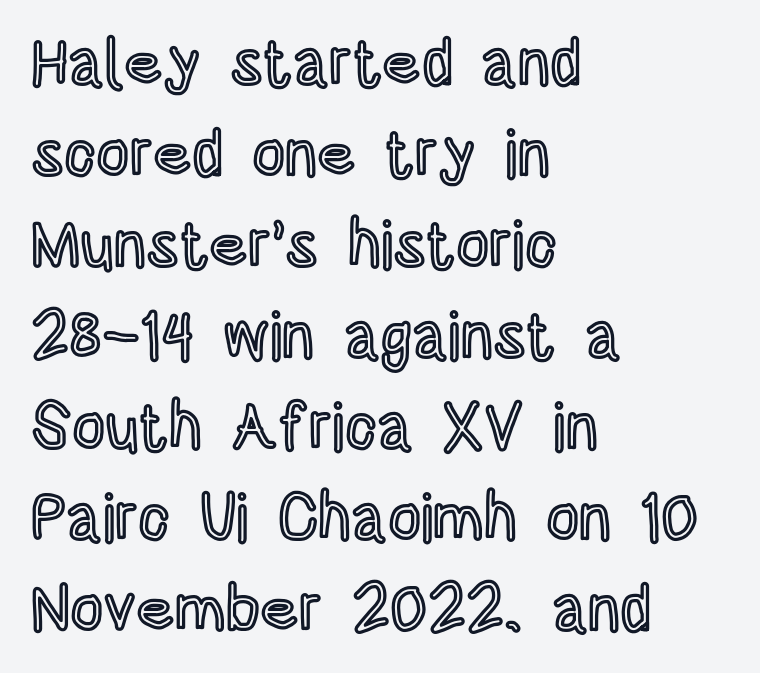
These lines stack with their left ends in a neat column. The tracking reads as untouched default to a designer's eye. Evenly set lines give the paragraph a standard silhouette. Is this a fixed-width face? No — the glyphs have proportional, varying widths.
